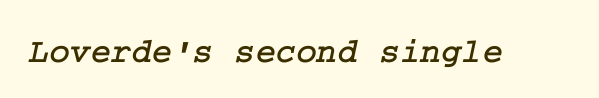
The image shows 35 px serif type; set normal letter spacing, not underlined; low stroke contrast and a medium x-height.
